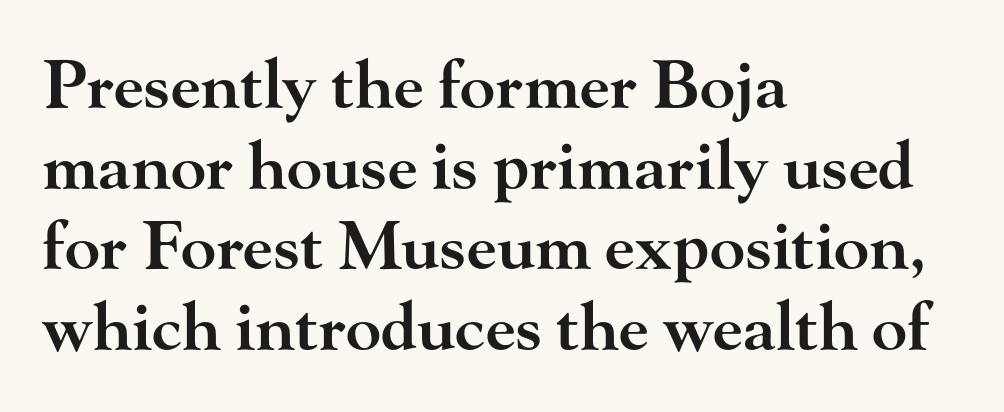
The image shows 66 px semibold, wide serif type, upright; set left-aligned, line spacing 1.22x, normal letter spacing, not underlined; high stroke contrast and a small x-height.
